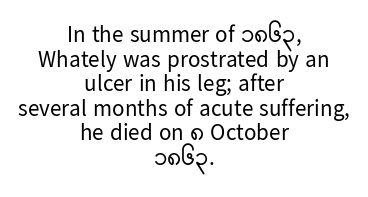
Q: Is the text bold? A: No.
Q: Is the text italic (slanted)? A: No, it is upright.
Q: Is the text underlined? A: No.
Q: How is the paragraph aligned? A: Centered.
Q: Is the spacing between letters normal or unusually wide? A: Normal.
Q: Is the spacing between lines tight, normal or loose? A: Tight.
